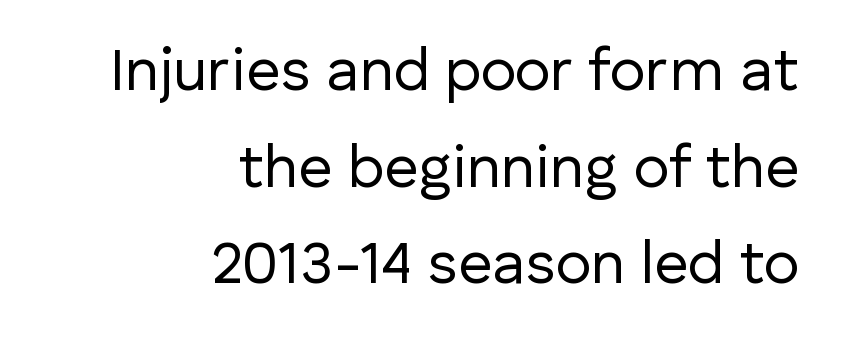
The image shows 60 px regular-weight sans-serif type, upright; set right-aligned, normal line spacing (1.61x), normal letter spacing, not underlined; low stroke contrast and a medium x-height.
